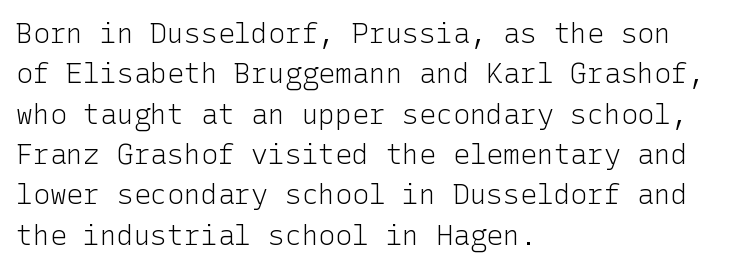
{"serif": "no", "italic": "no", "bold": "no", "weight": "light", "width": "normal", "stroke_contrast": "low", "x_height": "medium", "underline": "no", "align": "left", "line_spacing": "normal", "line_spacing_ratio": 1.44, "letter_spacing": "normal", "letter_spacing_em": 0.0, "glyph_px": 28}
